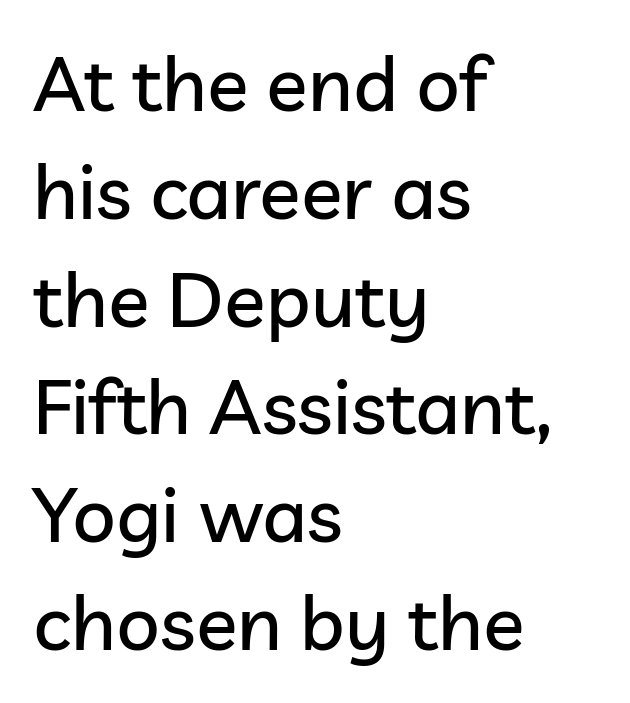
{"serif": "no", "italic": "no", "width": "normal", "stroke_contrast": "low", "x_height": "medium", "monospaced": "no", "underline": "no", "align": "left", "line_spacing": "normal", "line_spacing_ratio": 1.4, "letter_spacing": "normal", "letter_spacing_em": 0.0, "glyph_px": 77}
